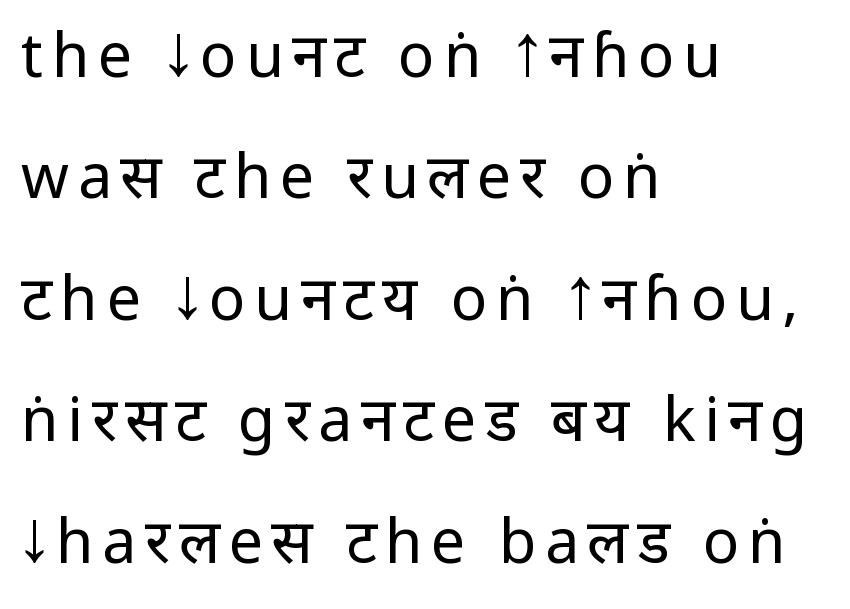
The image shows 61 px regular-weight, condensed sans-serif type, upright; set left-aligned, loose line spacing (1.99x), not underlined; low stroke contrast.
